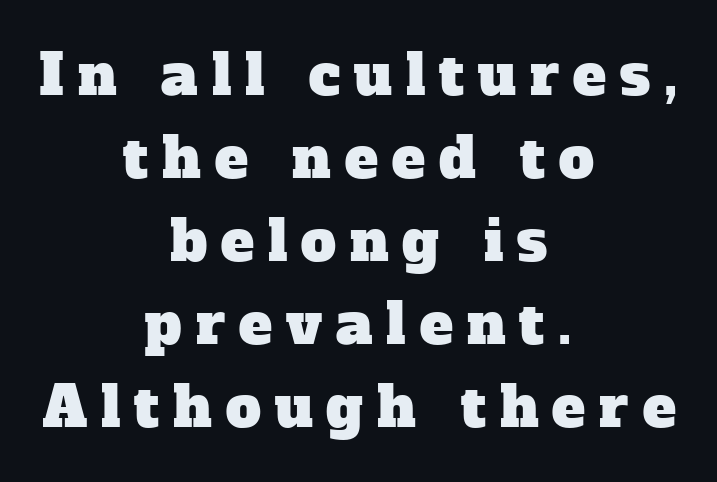
Q: Is the typeface a serif or a sans-serif typeface? A: Serif.
Q: Is the text underlined? A: No.
Q: How is the paragraph aligned? A: Centered.
Q: Is the spacing between letters normal or unusually wide? A: Unusually wide.
Q: Is the spacing between lines tight, normal or loose? A: Normal.
Q: Width (condensed, normal, or wide)? A: Normal.
Q: Stroke contrast? A: Low.
Q: x-height? A: Medium.
Q: Monospaced? A: No.
